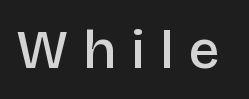
{"serif": "no", "italic": "no", "bold": "semi", "weight": "semibold", "width": "normal", "stroke_contrast": "low", "x_height": "large", "monospaced": "no", "underline": "no", "letter_spacing": "wide", "letter_spacing_em": 0.27, "glyph_px": 55}
